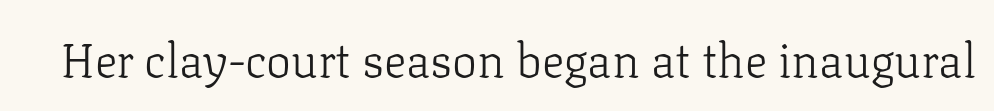
{"serif": "yes", "italic": "no", "bold": "no", "weight": "light", "width": "normal", "stroke_contrast": "low", "x_height": "medium", "monospaced": "no", "underline": "no", "letter_spacing": "normal", "letter_spacing_em": 0.0, "glyph_px": 47}
